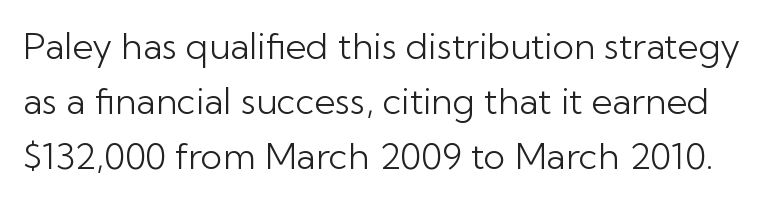
Q: Is the text bold? A: No.
Q: Is the text italic (slanted)? A: No, it is upright.
Q: Is the typeface a serif or a sans-serif typeface? A: Sans-serif.
Q: Is the text underlined? A: No.
Q: Is the spacing between letters normal or unusually wide? A: Normal.
Q: Is the spacing between lines tight, normal or loose? A: Normal.
Q: Width (condensed, normal, or wide)? A: Normal.
Q: Stroke contrast? A: Low.
Q: x-height? A: Medium.
Q: Monospaced? A: No.
